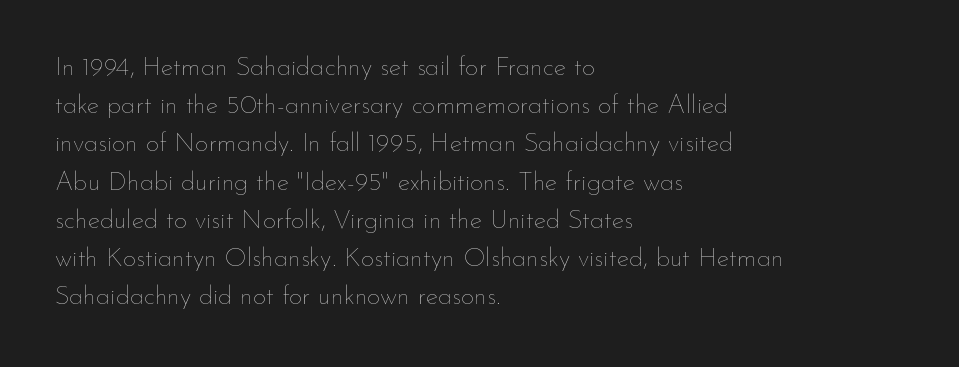
{"italic": "no", "bold": "no", "underline": "no", "align": "left", "line_spacing": "normal", "line_spacing_ratio": 1.47, "letter_spacing": "normal", "letter_spacing_em": 0.0, "glyph_px": 26}
